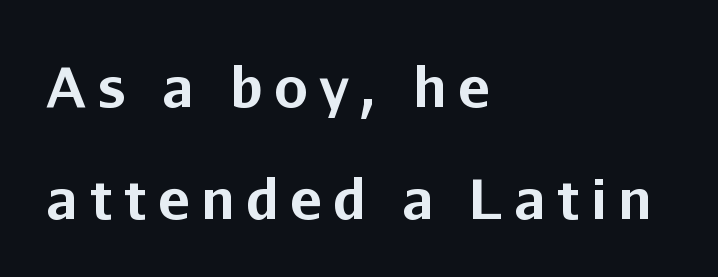
Q: Is the text bold? A: Yes.
Q: Is the text italic (slanted)? A: No, it is upright.
Q: Is the typeface a serif or a sans-serif typeface? A: Sans-serif.
Q: Is the text underlined? A: No.
Q: How is the paragraph aligned? A: Left-aligned.
Q: Is the spacing between letters normal or unusually wide? A: Unusually wide.
Q: Is the spacing between lines tight, normal or loose? A: Loose.
Q: Width (condensed, normal, or wide)? A: Normal.
Q: Stroke contrast? A: Low.
Q: x-height? A: Medium.
Q: Monospaced? A: No.
